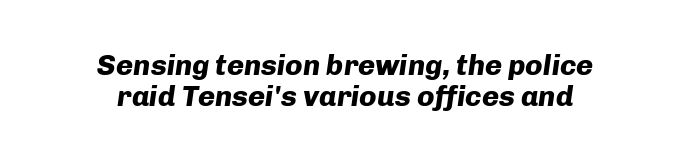
The image shows 29 px heavy type, italic (leaning right); set centered, tight line spacing (1.06x), normal letter spacing, not underlined; low stroke contrast and a medium x-height.
